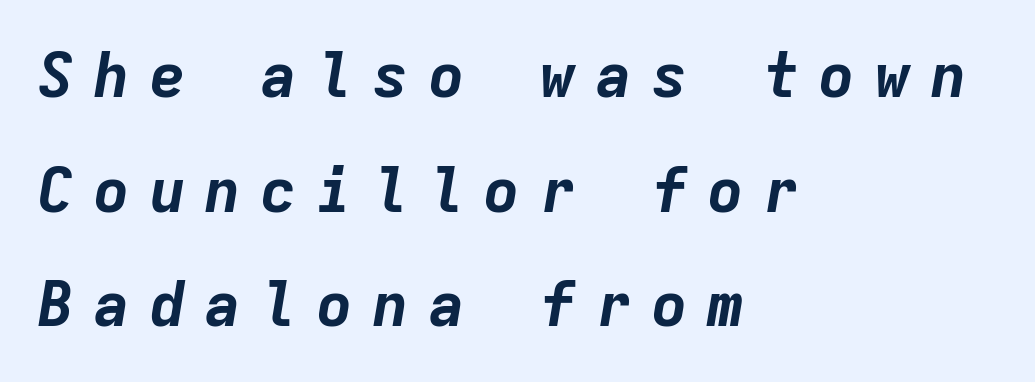
{"italic": "yes", "lean": "right", "slant_degrees": 9, "bold": "yes", "weight": "bold", "width": "normal", "stroke_contrast": "low", "x_height": "medium", "monospaced": "yes", "underline": "no", "align": "left", "line_spacing_ratio": 1.85, "letter_spacing": "wide", "letter_spacing_em": 0.3, "glyph_px": 62}
